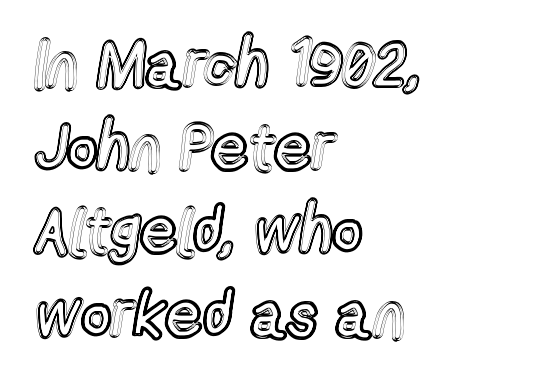
Q: Is the text italic (slanted)? A: Yes.
Q: Is the text underlined? A: No.
Q: How is the paragraph aligned? A: Left-aligned.
Q: Is the spacing between letters normal or unusually wide? A: Normal.
Q: Is the spacing between lines tight, normal or loose? A: Normal.
Q: Width (condensed, normal, or wide)? A: Condensed.
Q: x-height? A: Medium.
Q: Monospaced? A: No.
